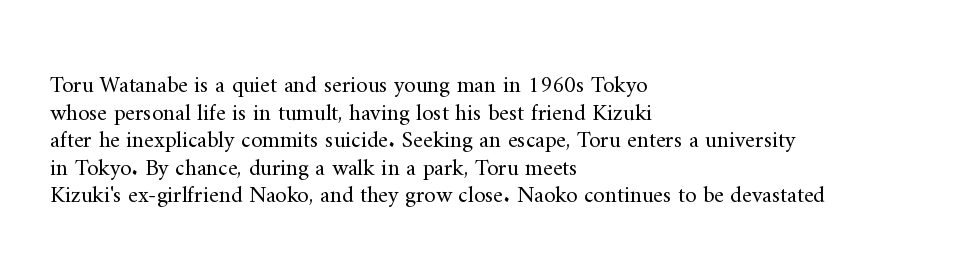
The image shows 23 px text type, upright; set left-aligned, line spacing 1.2x, normal letter spacing, not underlined.
